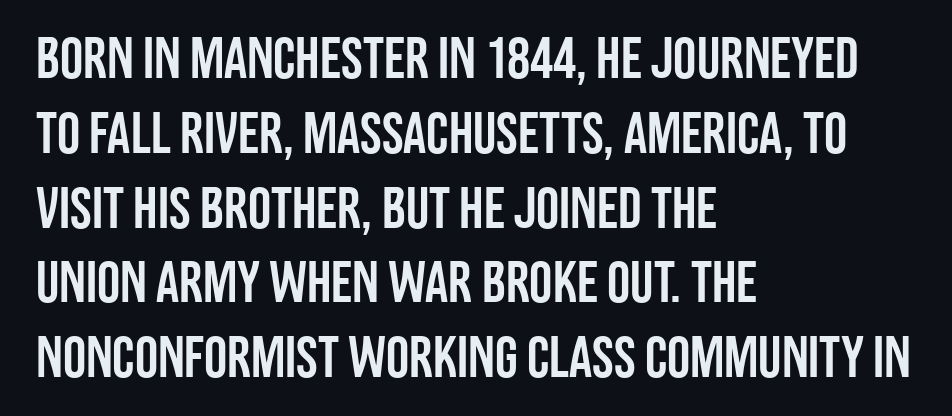
{"serif": "no", "italic": "no", "width": "condensed", "stroke_contrast": "low", "x_height": "large", "monospaced": "no", "underline": "no", "align": "left", "line_spacing": "normal", "line_spacing_ratio": 1.29, "letter_spacing": "normal", "letter_spacing_em": 0.0, "glyph_px": 58}
